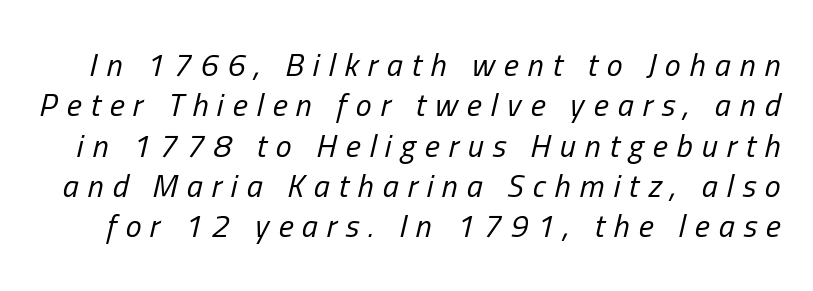
Q: Is the text bold? A: No.
Q: Is the text italic (slanted)? A: Yes, it leans right by about 13 degrees.
Q: Is the text underlined? A: No.
Q: Is the spacing between letters normal or unusually wide? A: Unusually wide.
Q: Is the spacing between lines tight, normal or loose? A: Normal.
Q: Width (condensed, normal, or wide)? A: Condensed.
Q: Stroke contrast? A: Low.
Q: x-height? A: Medium.
Q: Monospaced? A: No.
